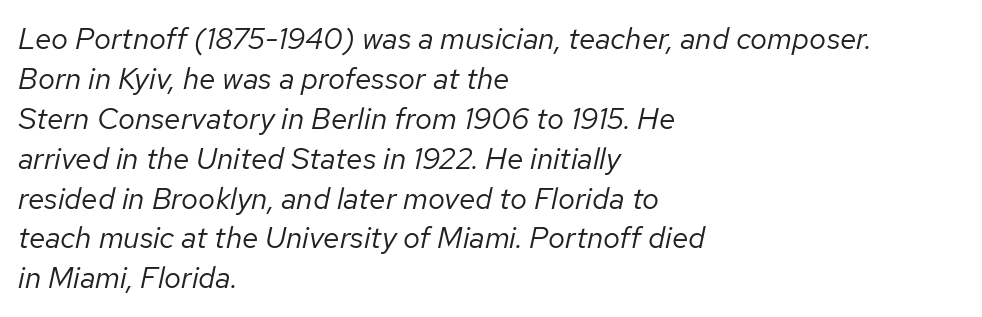
{"italic": "yes", "lean": "right", "slant_degrees": 12, "bold": "no", "weight": "regular", "width": "normal", "stroke_contrast": "low", "x_height": "medium", "monospaced": "no", "underline": "no", "align": "left", "line_spacing": "normal", "line_spacing_ratio": 1.33, "letter_spacing": "normal", "letter_spacing_em": 0.0, "glyph_px": 30}
